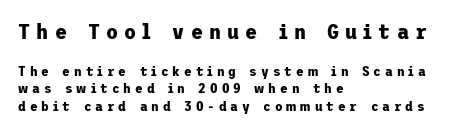
Q: Is the text bold? A: Yes.
Q: Is the text italic (slanted)? A: No, it is upright.
Q: Is the text underlined? A: No.
Q: How is the paragraph aligned? A: Left-aligned.
Q: Is the spacing between letters normal or unusually wide? A: Unusually wide.
Q: Which block of text is set in a larger size, the first (top) or the second (bottom)? A: The first (top) one.
